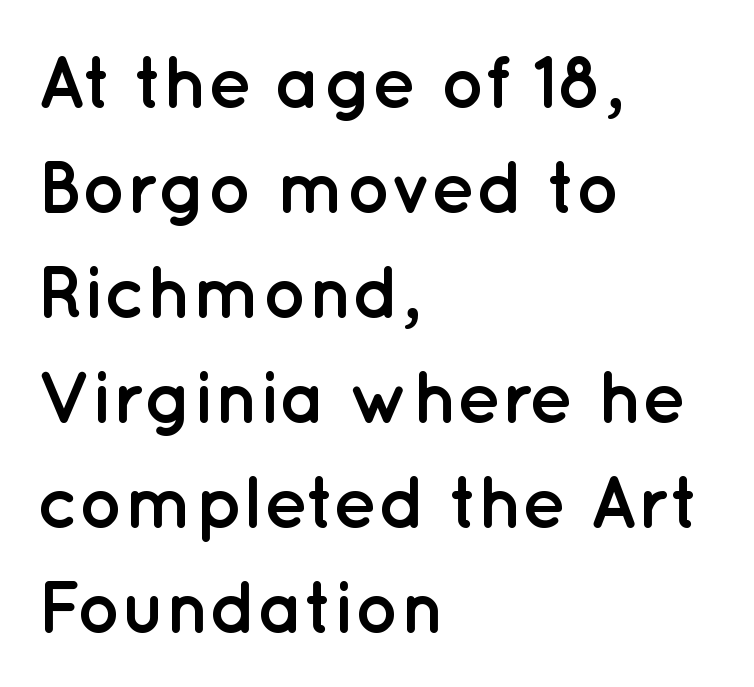
The image shows 74 px semibold sans-serif type, upright; set left-aligned, normal line spacing (1.42x), normal letter spacing, not underlined; low stroke contrast and a medium x-height.
